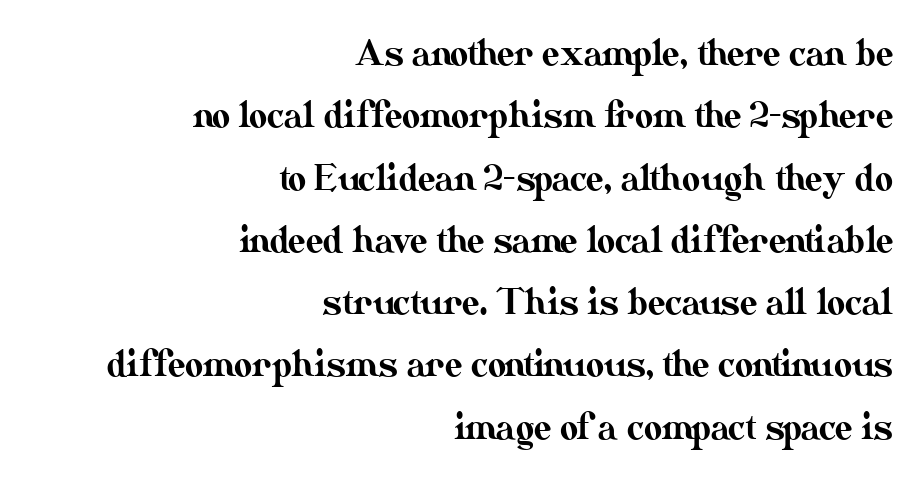
The image shows 35 px text type, upright; set right-aligned, line spacing 1.78x, normal letter spacing, not underlined; medium stroke contrast and a small x-height.
